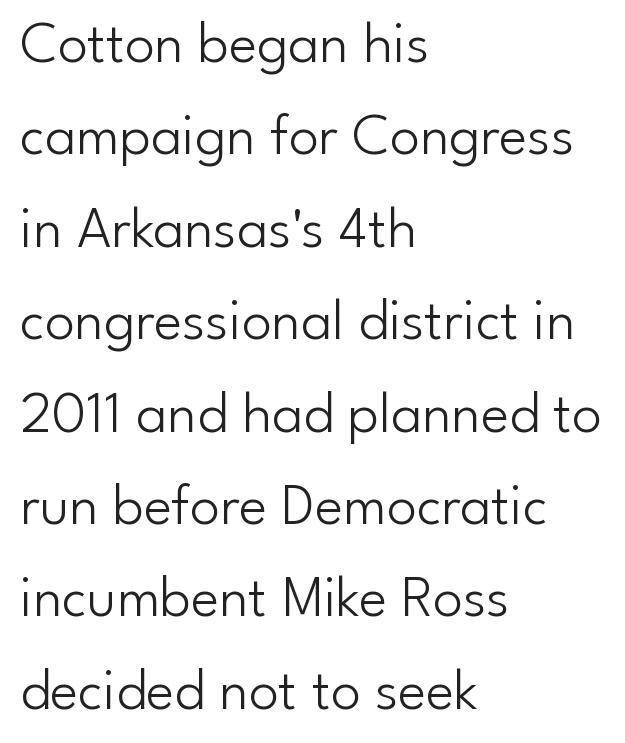
The lines sit at an ordinary, default distance from one another. The strokes carry an ordinary text weight at most. Alignment: flush left. Type style note: lacks serifs.
